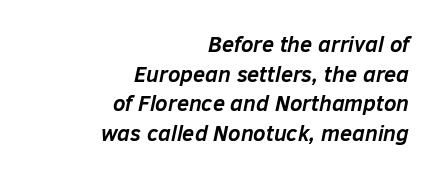
The image shows 22 px bold type, italic (leaning right); set right-aligned, normal line spacing (1.35x), normal letter spacing, not underlined.
